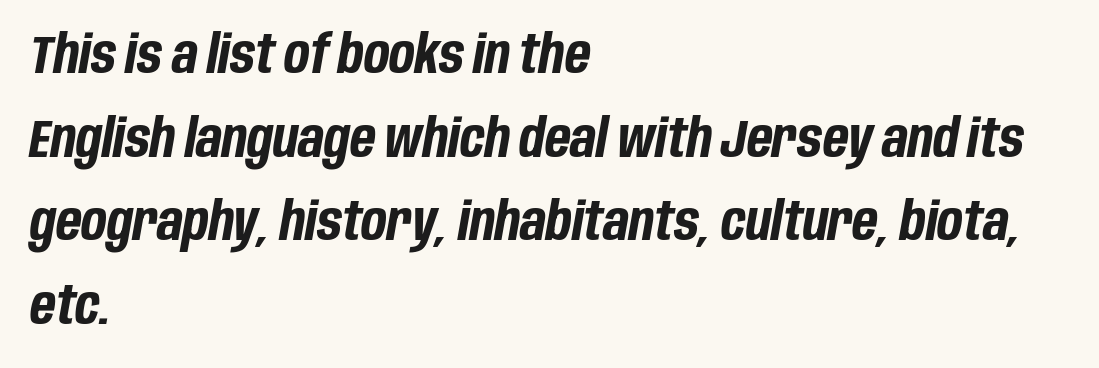
Q: Is the text bold? A: Yes.
Q: Is the text italic (slanted)? A: Yes, it leans right by about 10 degrees.
Q: Is the text underlined? A: No.
Q: How is the paragraph aligned? A: Left-aligned.
Q: Is the spacing between letters normal or unusually wide? A: Normal.
Q: Is the spacing between lines tight, normal or loose? A: Normal.
Q: Width (condensed, normal, or wide)? A: Condensed.
Q: Stroke contrast? A: Low.
Q: x-height? A: Large.
Q: Monospaced? A: No.
